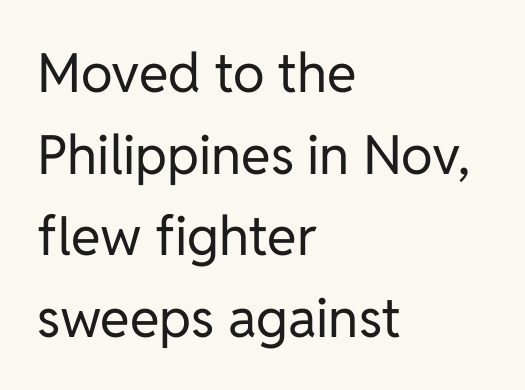
Q: Is the text bold? A: No.
Q: Is the text italic (slanted)? A: No, it is upright.
Q: Is the typeface a serif or a sans-serif typeface? A: Sans-serif.
Q: Is the text underlined? A: No.
Q: How is the paragraph aligned? A: Left-aligned.
Q: Is the spacing between letters normal or unusually wide? A: Normal.
Q: Is the spacing between lines tight, normal or loose? A: Normal.
Q: Width (condensed, normal, or wide)? A: Normal.
Q: Stroke contrast? A: Low.
Q: x-height? A: Medium.
Q: Monospaced? A: No.
